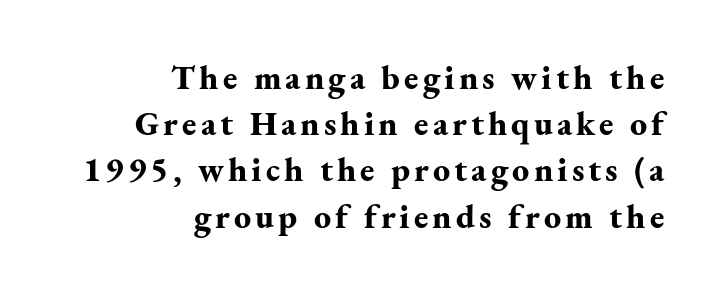
{"serif": "yes", "italic": "no", "bold": "yes", "weight": "bold", "width": "normal", "stroke_contrast": "medium", "x_height": "small", "monospaced": "no", "underline": "no", "align": "right", "line_spacing": "normal", "line_spacing_ratio": 1.36, "glyph_px": 34}
